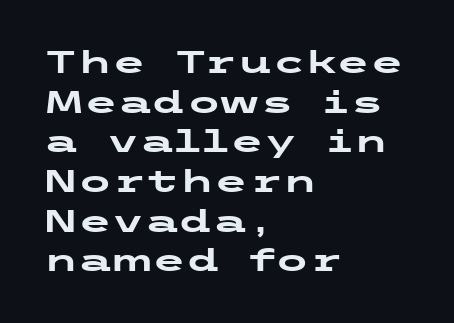
The image shows 31 px heavy, wide sans-serif type, upright; set left-aligned, normal line spacing (1.28x), normal letter spacing, not underlined; low stroke contrast and a medium x-height.
